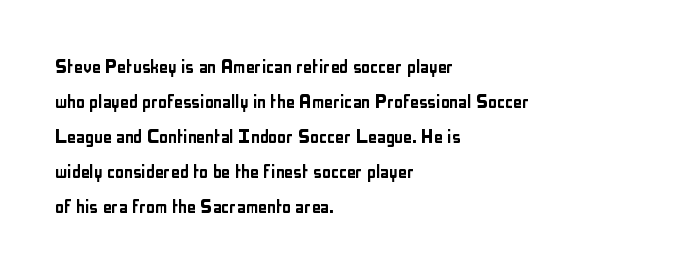
{"italic": "no", "underline": "no", "align": "left", "line_spacing": "normal", "line_spacing_ratio": 1.59, "letter_spacing": "normal", "letter_spacing_em": 0.0, "glyph_px": 22}
